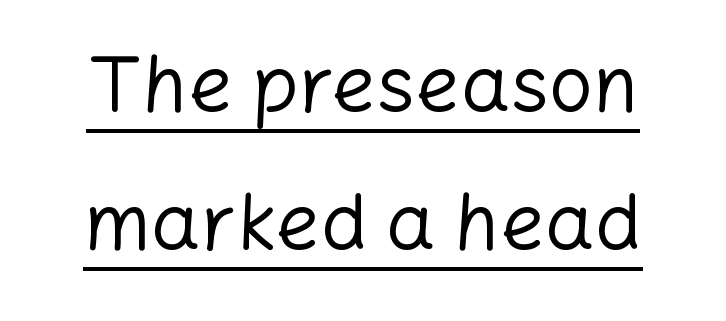
Serifs: no, the terminals of the letterforms are clean. Spacing between characters is what you'd get straight out of the box. Underlining? Definitely there. Unbolded letterforms with no extra heft. Spacing verdict: proportional, widths tailored to each character. The rendering positions every line midway between the sides.
